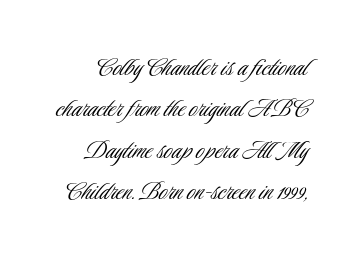
The image shows 29 px light, condensed sans-serif type; set normal line spacing (1.43x), normal letter spacing, not underlined; low stroke contrast and a small x-height.
